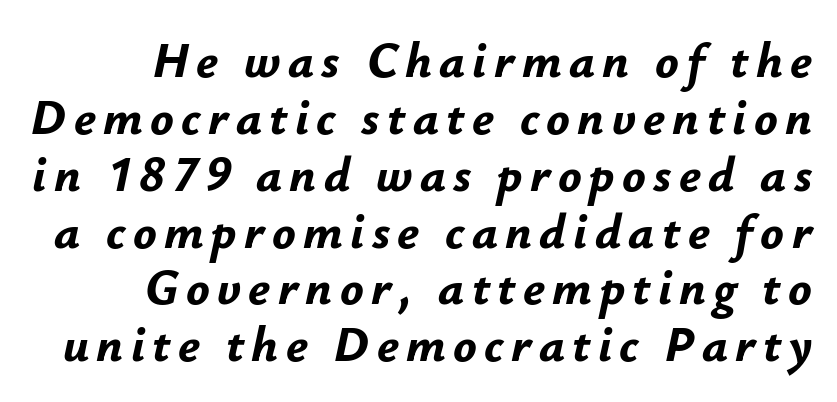
Character widths vary here, with narrow letters taking less room than wide ones. Every row of glyphs terminates at an identical x-position on the right. The whole block is typeset with a tilt. Students, this is bold: see how much ink each stroke carries.
